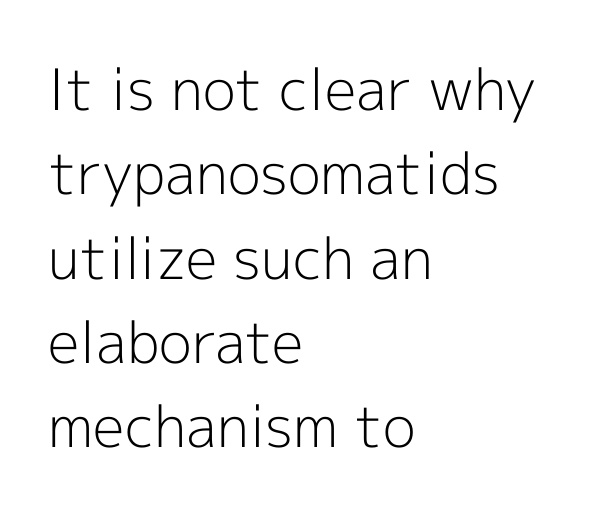
Q: Is the text bold? A: No.
Q: Is the text italic (slanted)? A: No, it is upright.
Q: Is the typeface a serif or a sans-serif typeface? A: Sans-serif.
Q: Is the text underlined? A: No.
Q: How is the paragraph aligned? A: Left-aligned.
Q: Is the spacing between letters normal or unusually wide? A: Normal.
Q: Is the spacing between lines tight, normal or loose? A: Normal.
Q: Width (condensed, normal, or wide)? A: Normal.
Q: x-height? A: Medium.
Q: Monospaced? A: No.
